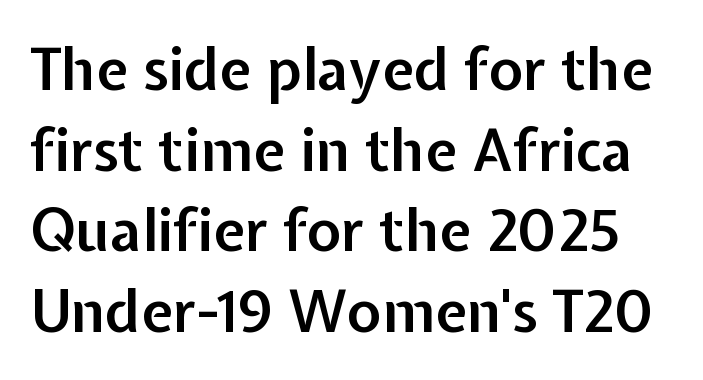
This sample has the flowing, uneven cadence of proportional lettering. The leading is moderate, giving the passage an even texture. Characters remain perfectly vertical along every line. As a designer I'd log this as weight 600, semibold. There is no visible air inserted between adjacent glyphs. Observe the absence of serifs on each vertical stroke in this sample.
